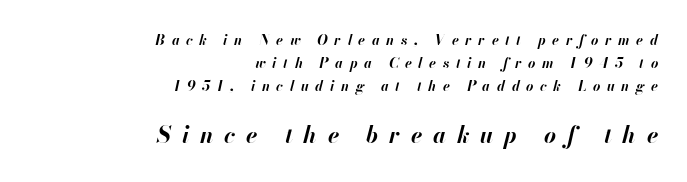
Q: Is the text bold? A: Yes.
Q: Is the text italic (slanted)? A: Yes, it leans right by about 13 degrees.
Q: Is the text underlined? A: No.
Q: How is the paragraph aligned? A: Right-aligned.
Q: Is the spacing between letters normal or unusually wide? A: Unusually wide.
Q: Is the spacing between lines tight, normal or loose? A: Normal.
Q: Which block of text is set in a larger size, the first (top) or the second (bottom)? A: The second (bottom) one.
